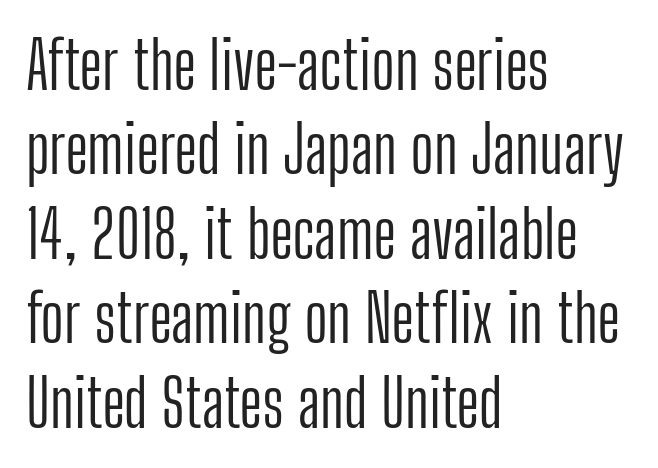
The image shows 65 px light, condensed sans-serif type, upright; set left-aligned, normal line spacing (1.3x), normal letter spacing, not underlined; low stroke contrast and a medium x-height.
